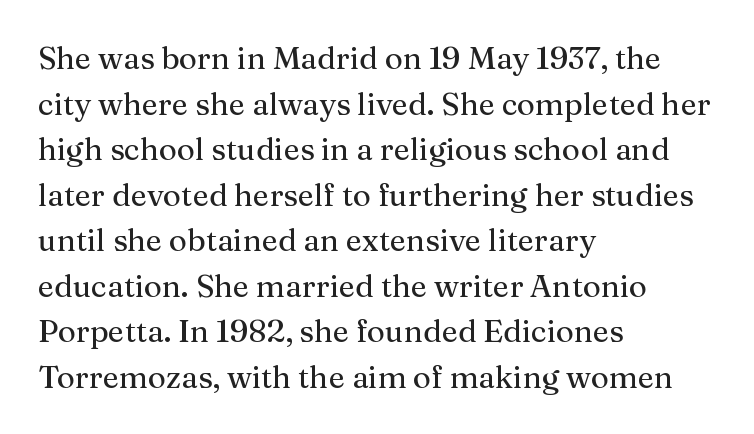
The image shows 31 px serif type, upright; set left-aligned, normal line spacing (1.47x), normal letter spacing, not underlined; medium stroke contrast and a medium x-height.
